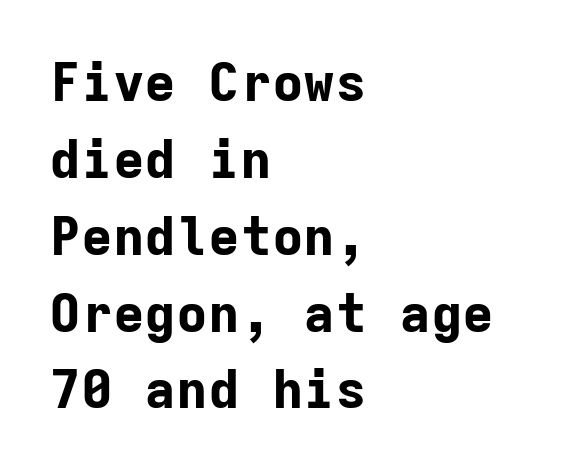
Observe the ordinary spacing: letters are neighbours, not strangers. The letters stand straight up with perfectly vertical stems. A typesetter would label this face a sans. Is there much room between lines? A standard amount, neither cramped nor airy.
